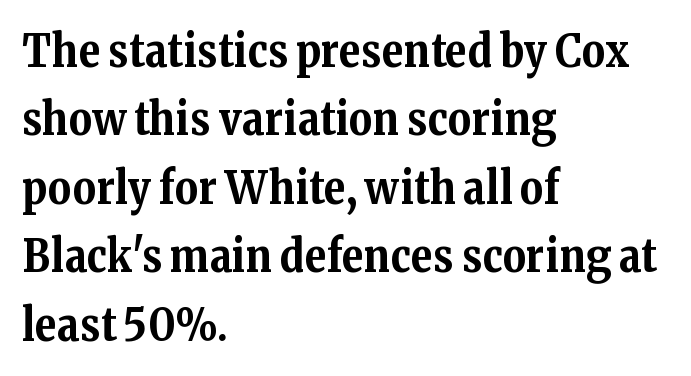
The image shows 45 px bold serif type, upright; set left-aligned, normal line spacing (1.52x), normal letter spacing, not underlined; medium stroke contrast and a medium x-height.
